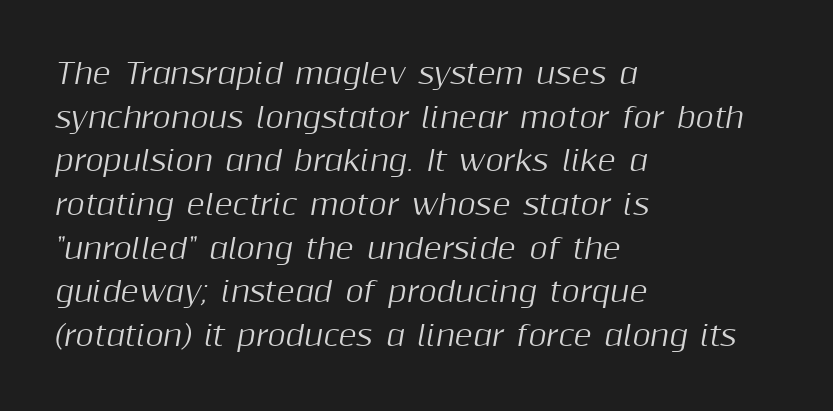
The image shows 28 px text type, italic (leaning right); set left-aligned, normal line spacing (1.56x), normal letter spacing, not underlined; medium stroke contrast and a medium x-height.
